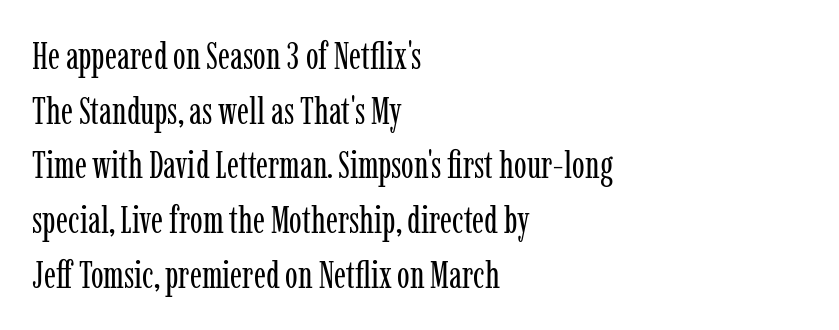
{"serif": "yes", "italic": "no", "bold": "no", "weight": "regular", "width": "condensed", "stroke_contrast": "low", "x_height": "medium", "monospaced": "no", "underline": "no", "align": "left", "line_spacing": "normal", "line_spacing_ratio": 1.44, "letter_spacing": "normal", "letter_spacing_em": 0.0, "glyph_px": 38}
